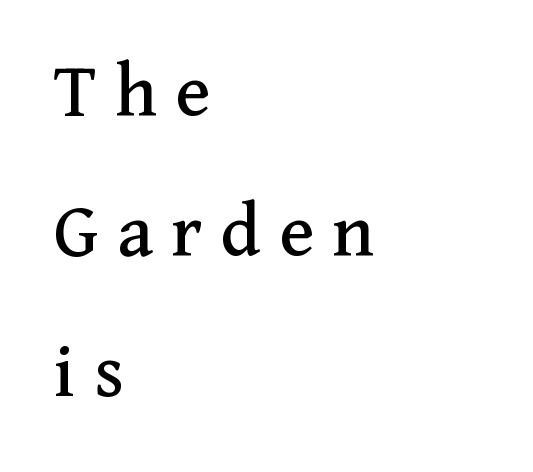
The face used here is seriffed, in the tradition of book romans. In terms of letterspacing, this is a distinctly airy, spread setting. Here the designer chose a conventional face with non-uniform glyph widths. The axis of the letterforms is exactly vertical. Is the block centered? No — it sits flush against the left margin. Words float on clear page, feet unadorned.
